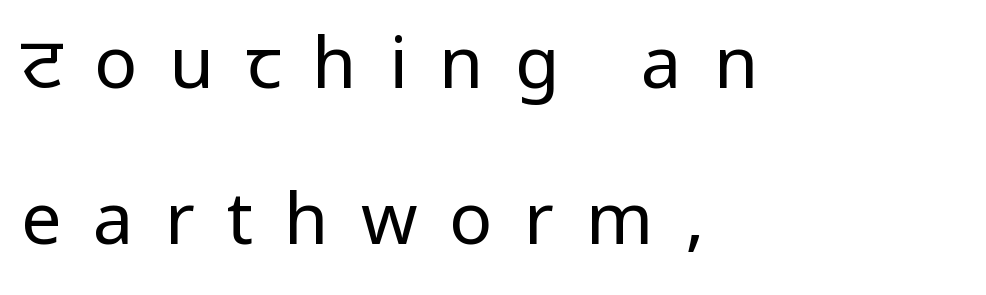
The image shows 72 px regular-weight, condensed sans-serif type, upright; set left-aligned, loose line spacing (2.16x), unusually wide letter spacing (+0.44 em), not underlined; low stroke contrast.
